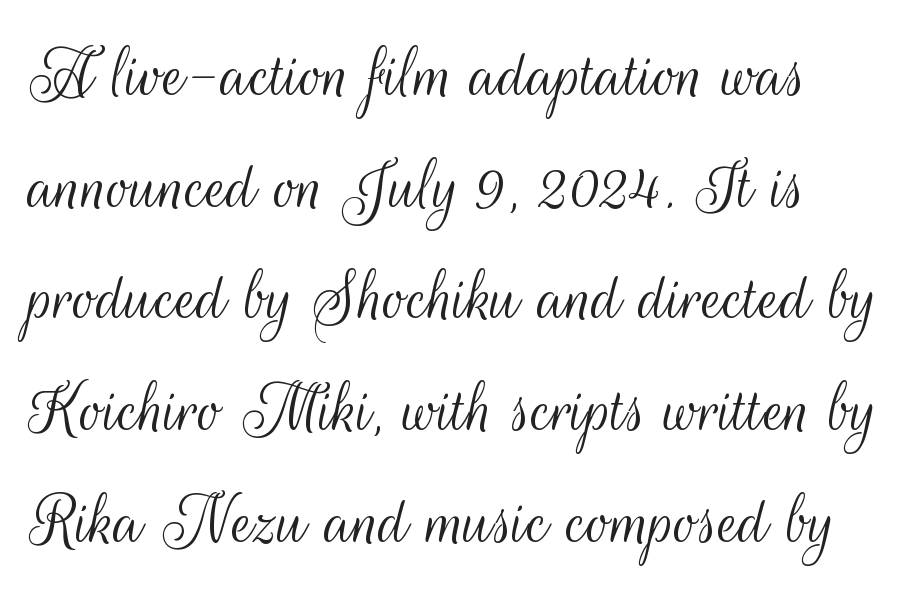
The image shows 77 px light, condensed sans-serif type; set normal line spacing (1.45x), normal letter spacing, not underlined; medium stroke contrast and a small x-height.
